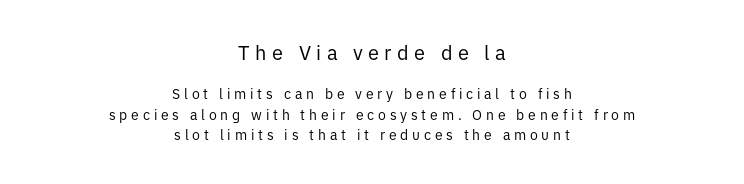
Q: Is the text bold? A: No.
Q: Is the text italic (slanted)? A: No, it is upright.
Q: Is the text underlined? A: No.
Q: How is the paragraph aligned? A: Centered.
Q: Is the spacing between letters normal or unusually wide? A: Unusually wide.
Q: Is the spacing between lines tight, normal or loose? A: Normal.
Q: Which block of text is set in a larger size, the first (top) or the second (bottom)? A: The first (top) one.
